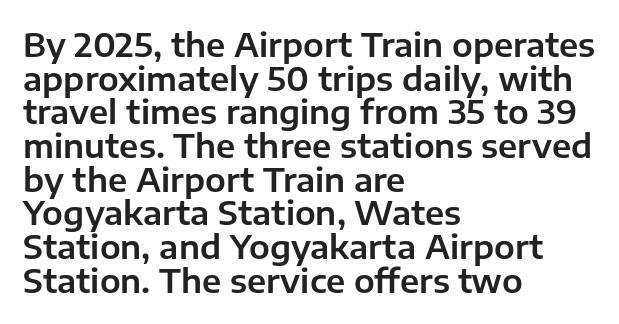
Every stem runs plumb, perpendicular to the baseline. Each row of text sits above clean, open space. The type is set solid horizontally, with unmodified tracking. The letters carry no serifs — their stems end cleanly without finishing strokes. Very little white space separates one row of letters from the next.
